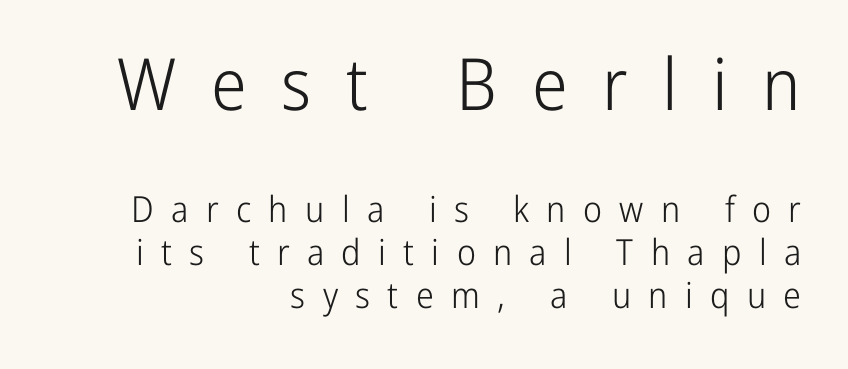
{"serif": "no", "italic": "no", "bold": "no", "weight": "light", "width": "condensed", "stroke_contrast": "low", "x_height": "medium", "monospaced": "no", "underline": "no", "align": "right", "line_spacing_ratio": 1.19, "letter_spacing": "wide", "letter_spacing_em": 0.48, "larger_block": "first", "size_ratio": 2.0, "glyph_px": 72}
